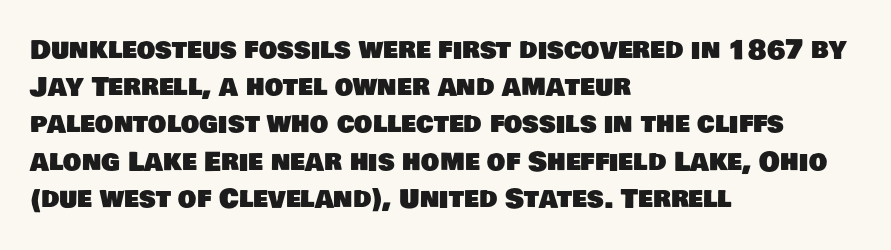
{"underline": "no", "align": "left", "line_spacing": "normal", "line_spacing_ratio": 1.43, "letter_spacing": "normal", "letter_spacing_em": 0.0, "glyph_px": 26}
